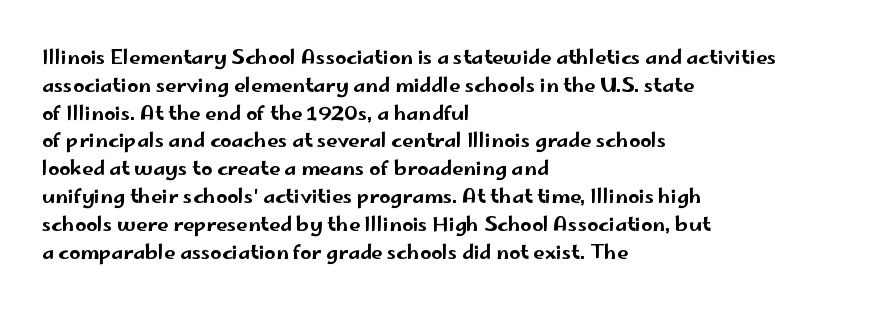
Ordinary non-slanted type is in use. If you drew a ruler down the left edge, every line would touch it. Underlining? Definitely not there. Rows of type keep a routine distance in the vertical direction. Observe the ordinary spacing: letters are neighbours, not strangers.
